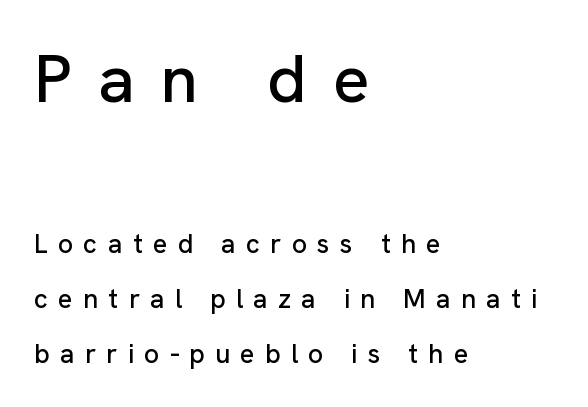
The lines are quadded left. Type style note: lacks serifs. Here the designer chose a conventional face with non-uniform glyph widths. Bare-footed words on every line. Leading: increased. The type is letterspaced generously, with wide tracking.
